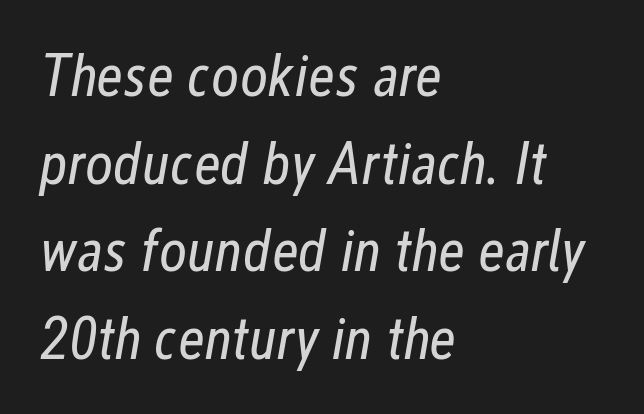
The image shows 60 px regular-weight, condensed type, italic (leaning right); set left-aligned, normal line spacing (1.46x), normal letter spacing, not underlined; low stroke contrast and a medium x-height.
